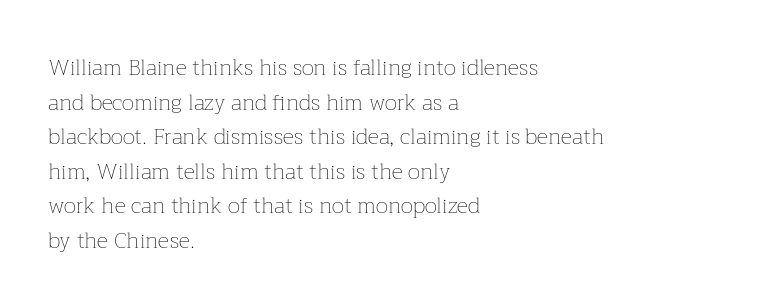
The image shows 22 px text type, upright; set left-aligned, normal line spacing (1.57x), normal letter spacing, not underlined.
